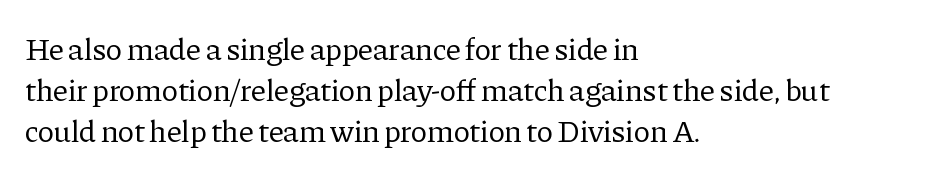
The image shows 31 px regular-weight serif type, upright; set left-aligned, normal line spacing (1.32x), normal letter spacing, not underlined; low stroke contrast and a medium x-height.
